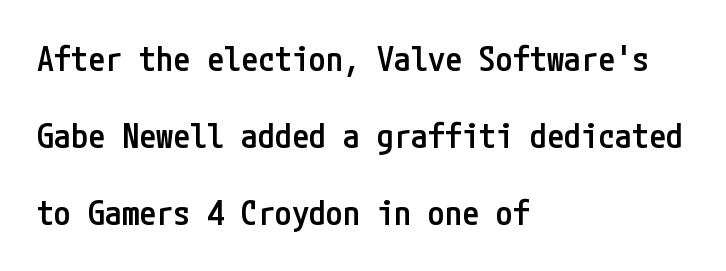
Layout note: lines flush left. Honestly, there is no underline to notice here at all. The typesetting leans somewhat heavy: a semibold. These lines were composed using upright roman letters. Honestly, the letter spacing is just normal — you wouldn't notice it. The text was rendered using a sans face with plain stroke endings.
